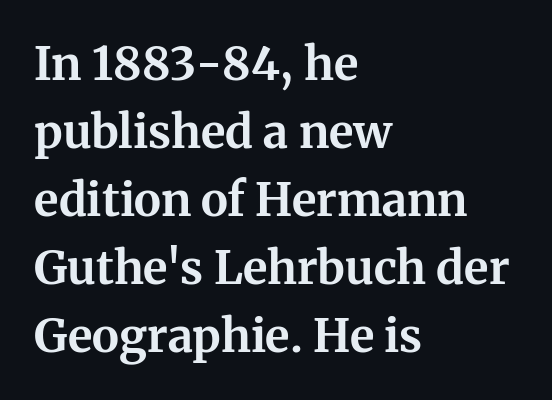
Q: Is the text bold? A: Yes.
Q: Is the text italic (slanted)? A: No, it is upright.
Q: Is the typeface a serif or a sans-serif typeface? A: Serif.
Q: Is the text underlined? A: No.
Q: How is the paragraph aligned? A: Left-aligned.
Q: Is the spacing between letters normal or unusually wide? A: Normal.
Q: Is the spacing between lines tight, normal or loose? A: Normal.
Q: Width (condensed, normal, or wide)? A: Normal.
Q: Stroke contrast? A: Medium.
Q: x-height? A: Medium.
Q: Monospaced? A: No.
